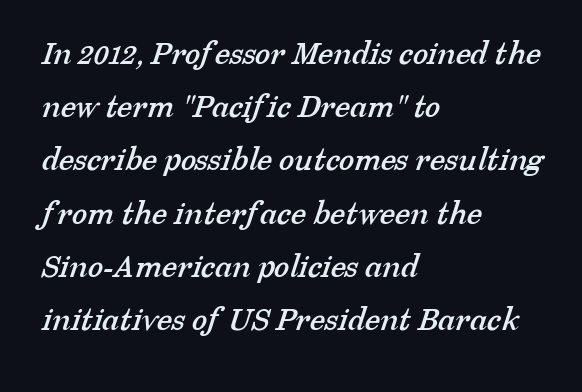
Q: Is the typeface a serif or a sans-serif typeface? A: Serif.
Q: Is the text underlined? A: No.
Q: How is the paragraph aligned? A: Left-aligned.
Q: Is the spacing between letters normal or unusually wide? A: Normal.
Q: Is the spacing between lines tight, normal or loose? A: Normal.
Q: Width (condensed, normal, or wide)? A: Normal.
Q: Stroke contrast? A: Low.
Q: x-height? A: Medium.
Q: Monospaced? A: No.
